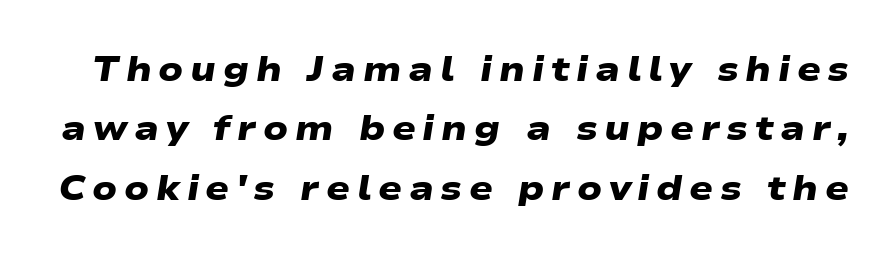
Q: Is the text bold? A: Yes.
Q: Is the typeface a serif or a sans-serif typeface? A: Sans-serif.
Q: Is the text underlined? A: No.
Q: Is the spacing between lines tight, normal or loose? A: Normal.
Q: Width (condensed, normal, or wide)? A: Wide.
Q: Stroke contrast? A: Low.
Q: x-height? A: Medium.
Q: Monospaced? A: No.
